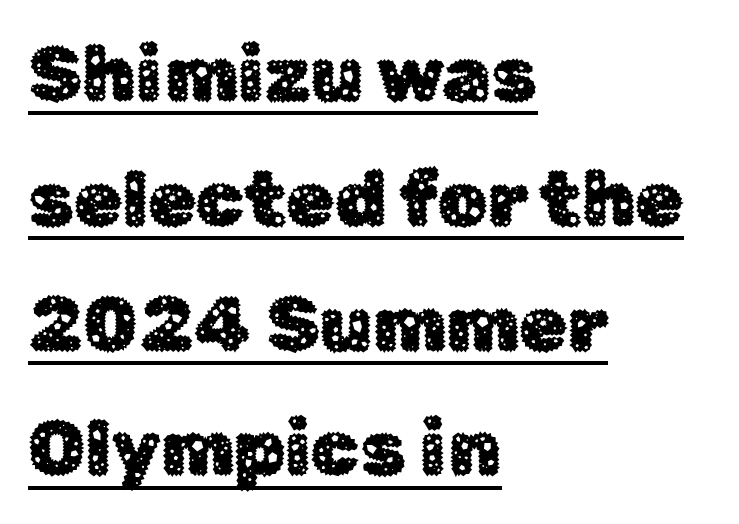
{"serif": "no", "italic": "no", "width": "normal", "stroke_contrast": "low", "x_height": "medium", "monospaced": "no", "underline": "yes", "align": "left", "line_spacing": "normal", "line_spacing_ratio": 1.6, "letter_spacing": "normal", "letter_spacing_em": 0.0, "glyph_px": 78}
